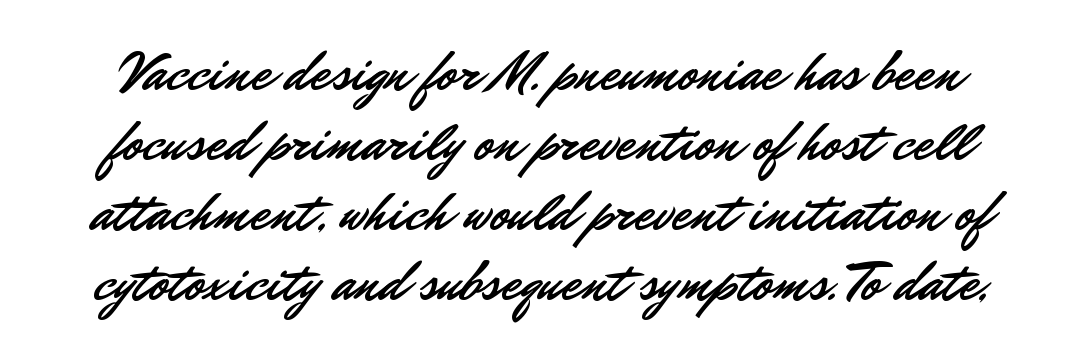
Q: Is the text italic (slanted)? A: Yes.
Q: Is the typeface a serif or a sans-serif typeface? A: Sans-serif.
Q: Is the text underlined? A: No.
Q: Is the spacing between letters normal or unusually wide? A: Normal.
Q: Is the spacing between lines tight, normal or loose? A: Normal.
Q: Width (condensed, normal, or wide)? A: Normal.
Q: Stroke contrast? A: Low.
Q: x-height? A: Small.
Q: Monospaced? A: No.
